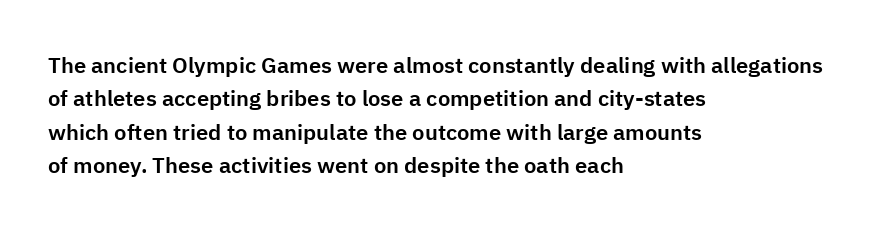
Q: Is the text italic (slanted)? A: No, it is upright.
Q: Is the text underlined? A: No.
Q: How is the paragraph aligned? A: Left-aligned.
Q: Is the spacing between letters normal or unusually wide? A: Normal.
Q: Is the spacing between lines tight, normal or loose? A: Normal.
